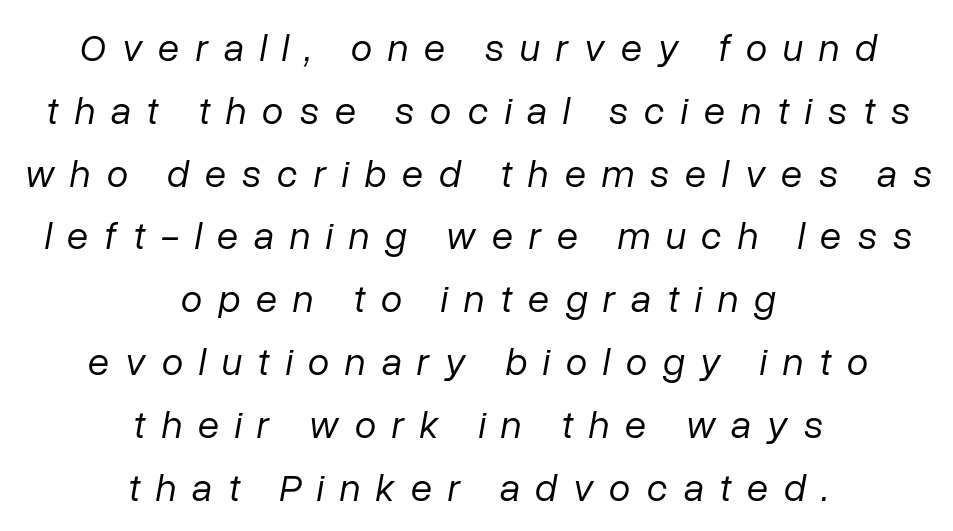
Look at the tracking — it's clearly loosened, letters drifting apart. The setting favours the middle, as headings and verse often do. Students, observe: this is what conventionally led text looks like. If you drew a line through each stem, it would be angled. These lines are rendered in a variable-pitch font.
